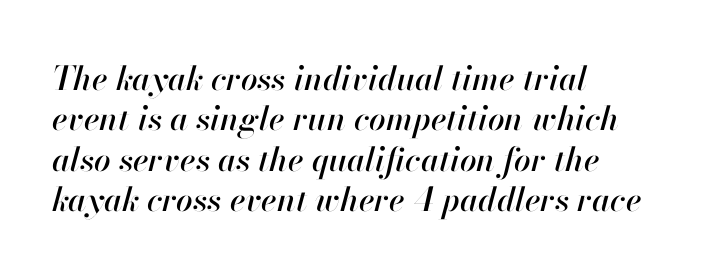
The rendering keeps characters at their native spacing. Check the space under the baseline: it is left empty. Teacher's note: observe the even left margin — that is flush-left alignment. A typesetter would call this proportional, since set widths differ per character. The font's italic variant was chosen for this text.
